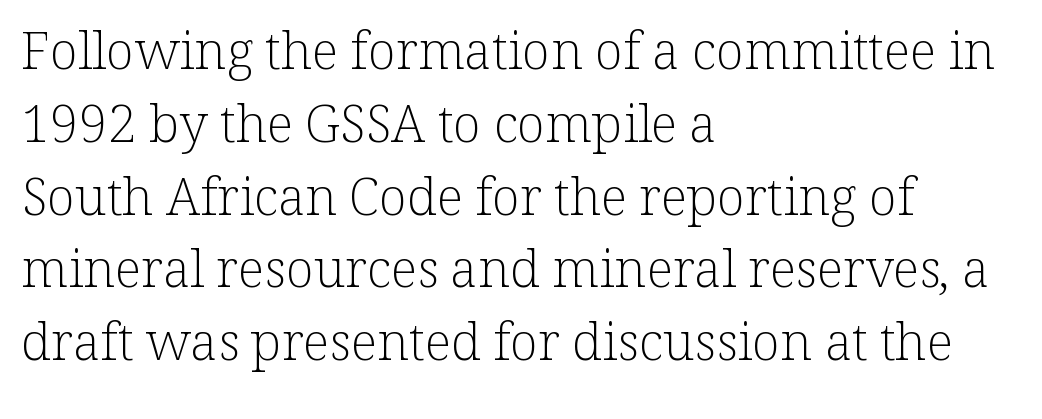
{"serif": "yes", "italic": "no", "bold": "no", "weight": "light", "width": "normal", "stroke_contrast": "low", "x_height": "medium", "monospaced": "no", "underline": "no", "align": "left", "line_spacing": "normal", "line_spacing_ratio": 1.4, "letter_spacing": "normal", "letter_spacing_em": 0.0, "glyph_px": 52}
